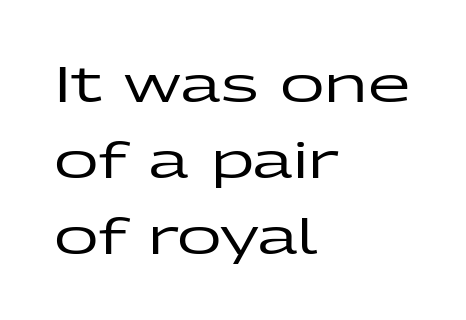
Q: Is the text italic (slanted)? A: No, it is upright.
Q: Is the typeface a serif or a sans-serif typeface? A: Sans-serif.
Q: Is the text underlined? A: No.
Q: How is the paragraph aligned? A: Left-aligned.
Q: Is the spacing between letters normal or unusually wide? A: Normal.
Q: Is the spacing between lines tight, normal or loose? A: Normal.
Q: Width (condensed, normal, or wide)? A: Wide.
Q: Stroke contrast? A: Low.
Q: x-height? A: Medium.
Q: Monospaced? A: No.
